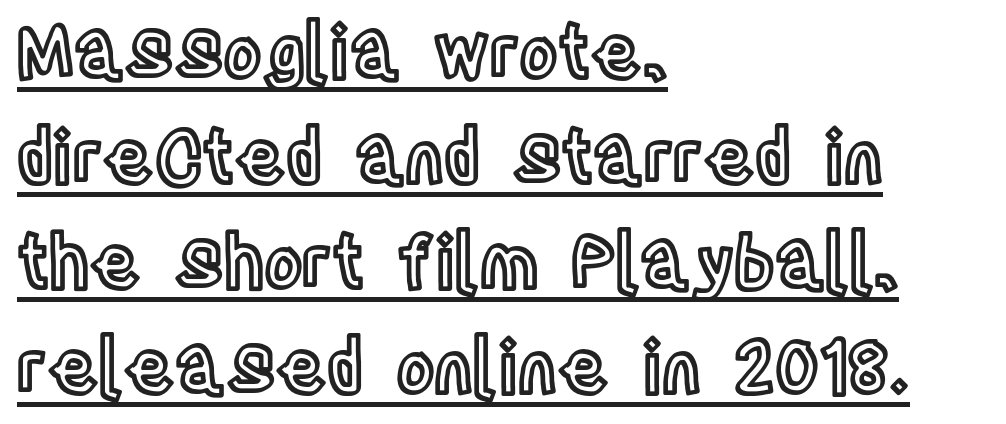
The image shows 73 px condensed type, upright; set left-aligned, normal line spacing (1.44x), normal letter spacing, underlined; a large x-height.
